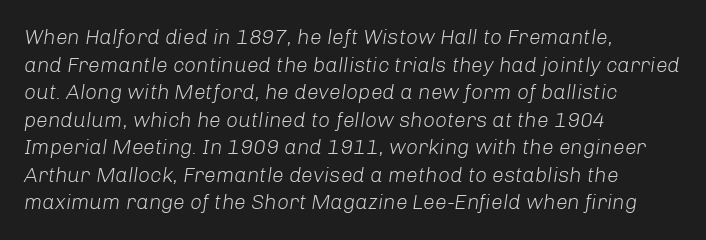
{"italic": "yes", "lean": "right", "slant_degrees": 8, "bold": "no", "underline": "no", "align": "left", "line_spacing": "normal", "line_spacing_ratio": 1.31, "letter_spacing": "normal", "letter_spacing_em": 0.0, "glyph_px": 21}
